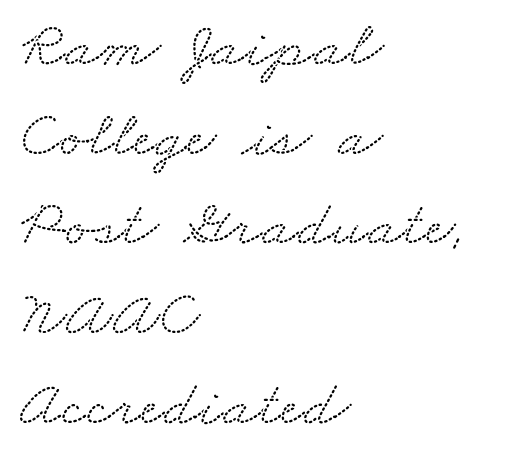
Nobody touched the tracking dial on this one. Horizontally, the lines are justified to the leading edge only. Descenders are the only things crossing below the line. Successive baselines arrive at the customary interval. The typeface chosen for these lines features serifs. These lines are rendered in a variable-pitch font.
